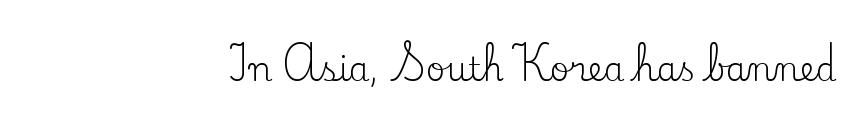
Q: Is the text bold? A: No.
Q: Is the text italic (slanted)? A: No, it is upright.
Q: Is the text underlined? A: No.
Q: Is the spacing between letters normal or unusually wide? A: Normal.
Q: Width (condensed, normal, or wide)? A: Normal.
Q: Stroke contrast? A: Low.
Q: x-height? A: Small.
Q: Monospaced? A: No.
